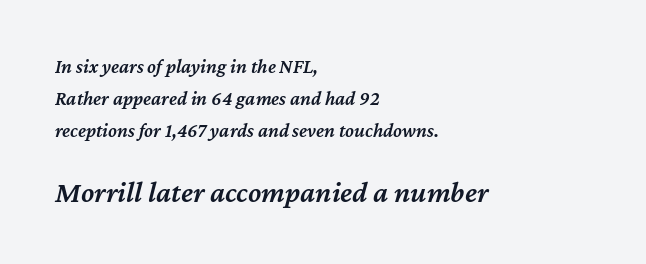
{"italic": "yes", "lean": "right", "slant_degrees": 12, "bold": "semi", "weight": "semibold", "width": "normal", "stroke_contrast": "medium", "x_height": "medium", "monospaced": "no", "underline": "no", "align": "left", "line_spacing": "normal", "line_spacing_ratio": 1.6, "letter_spacing": "normal", "letter_spacing_em": 0.0, "larger_block": "second", "size_ratio": 1.5, "glyph_px": 30}
